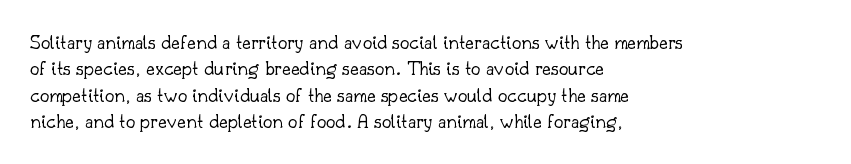
The image shows 21 px text type, upright; set left-aligned, normal line spacing (1.26x), normal letter spacing, not underlined.
